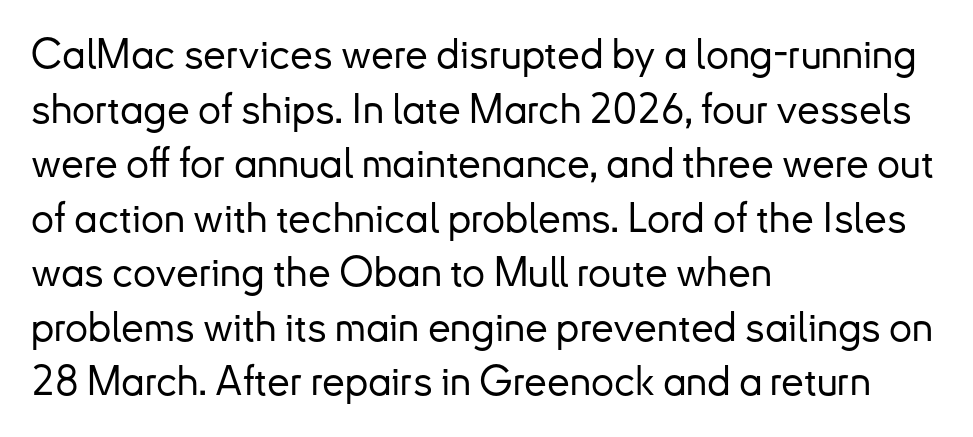
Q: Is the text italic (slanted)? A: No, it is upright.
Q: Is the typeface a serif or a sans-serif typeface? A: Sans-serif.
Q: Is the text underlined? A: No.
Q: How is the paragraph aligned? A: Left-aligned.
Q: Is the spacing between letters normal or unusually wide? A: Normal.
Q: Is the spacing between lines tight, normal or loose? A: Normal.
Q: Width (condensed, normal, or wide)? A: Normal.
Q: Stroke contrast? A: Low.
Q: x-height? A: Small.
Q: Monospaced? A: No.
